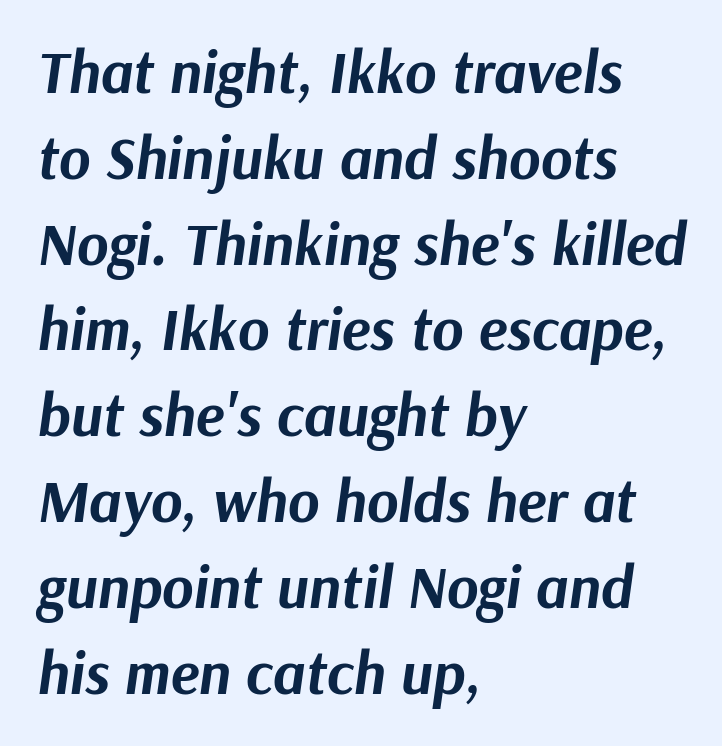
The image shows 60 px bold type, italic (leaning right); set left-aligned, normal line spacing (1.43x), normal letter spacing, not underlined; medium stroke contrast and a medium x-height.
